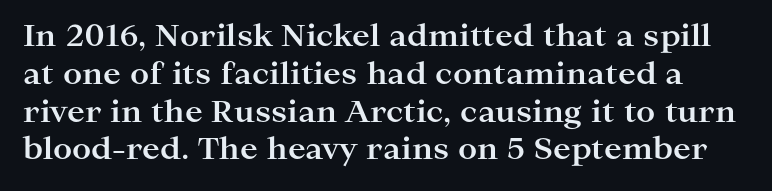
Letterform terminals end in serifs throughout the passage. Regarding leading, the lines here are spaced in the standard way. Italic? Not at all — the glyphs are vertical. Default kerning and tracking; the words read as compact shapes. The sample has been set heavy, in full bold. Note the varied advance widths — an 'i' is clearly narrower than an 'm'.
